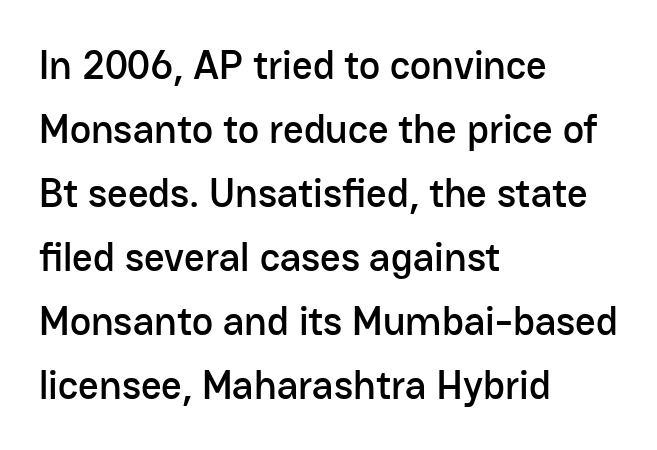
The image shows 40 px sans-serif type, upright; set left-aligned, normal line spacing (1.6x), normal letter spacing, not underlined; low stroke contrast and a medium x-height.
